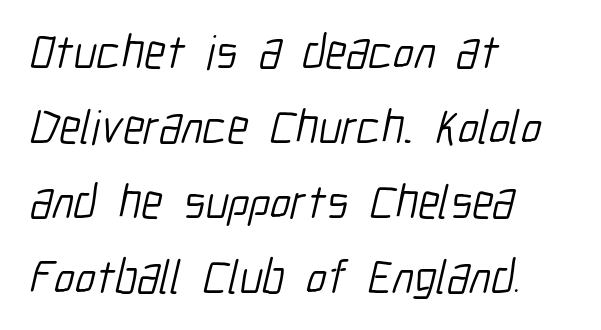
The image shows 48 px light, condensed sans-serif type; set left-aligned, normal line spacing (1.56x), normal letter spacing, not underlined; low stroke contrast and a medium x-height.
